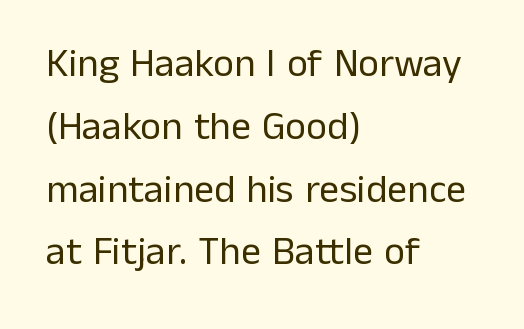
The image shows 40 px regular-weight sans-serif type, upright; set left-aligned, normal line spacing (1.57x), normal letter spacing, not underlined; low stroke contrast and a medium x-height.
